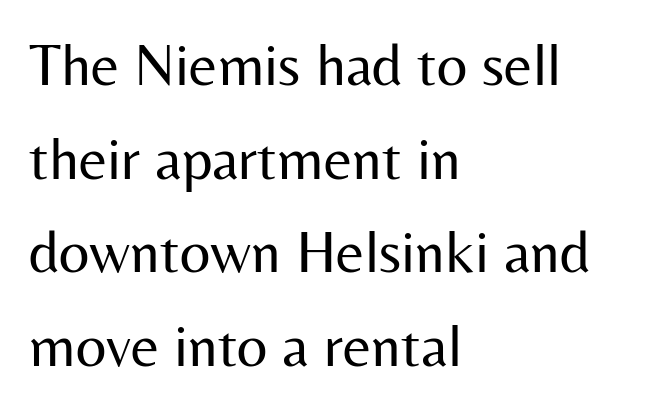
Q: Is the text bold? A: No.
Q: Is the text italic (slanted)? A: No, it is upright.
Q: Is the typeface a serif or a sans-serif typeface? A: Sans-serif.
Q: Is the text underlined? A: No.
Q: How is the paragraph aligned? A: Left-aligned.
Q: Is the spacing between letters normal or unusually wide? A: Normal.
Q: Is the spacing between lines tight, normal or loose? A: Normal.
Q: Width (condensed, normal, or wide)? A: Normal.
Q: Stroke contrast? A: Medium.
Q: x-height? A: Medium.
Q: Monospaced? A: No.
